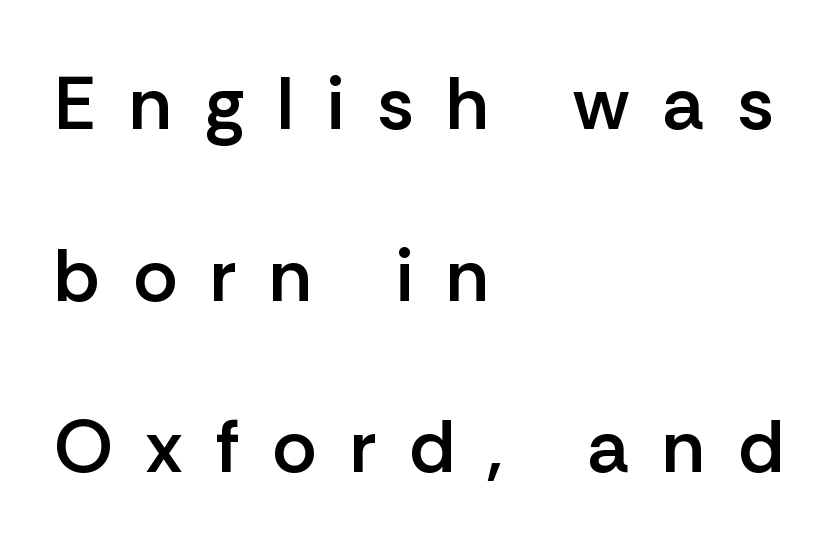
A roman cut, with each character standing at attention. Underline: absent. Tracking here is generous; glyphs stand well apart from one another. Think of a printed novel: that variable character pitch is what you see here.
